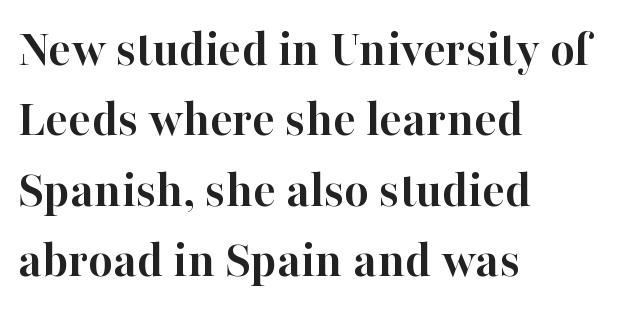
{"serif": "yes", "italic": "no", "bold": "yes", "weight": "semibold", "width": "normal", "stroke_contrast": "high", "x_height": "medium", "monospaced": "no", "underline": "no", "align": "left", "line_spacing": "normal", "line_spacing_ratio": 1.33, "letter_spacing": "normal", "letter_spacing_em": 0.0, "glyph_px": 53}
